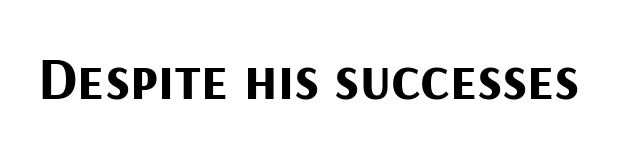
Plain, unruled lines of type. Is this a sans? Yes — the strokes have no serifs. A typesetter would call this proportional, since set widths differ per character. The tracking reads as untouched default to a designer's eye. These lines carry a lot of weight — the face is fully bold. Quick note: not italic, upright.
